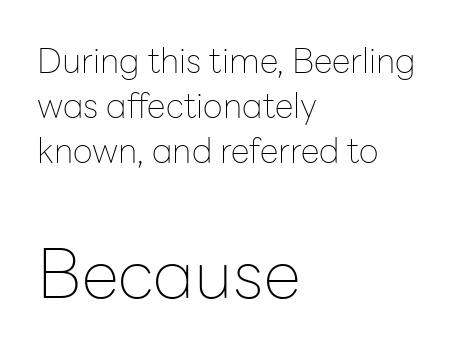
Q: Is the text bold? A: No.
Q: Is the text italic (slanted)? A: No, it is upright.
Q: Is the typeface a serif or a sans-serif typeface? A: Sans-serif.
Q: Is the text underlined? A: No.
Q: How is the paragraph aligned? A: Left-aligned.
Q: Is the spacing between letters normal or unusually wide? A: Normal.
Q: Is the spacing between lines tight, normal or loose? A: Normal.
Q: Which block of text is set in a larger size, the first (top) or the second (bottom)? A: The second (bottom) one.
Q: Width (condensed, normal, or wide)? A: Normal.
Q: Stroke contrast? A: Low.
Q: x-height? A: Medium.
Q: Monospaced? A: No.
